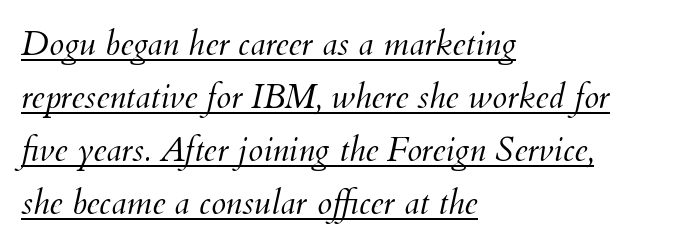
Q: Is the text bold? A: No.
Q: Is the text italic (slanted)? A: Yes, it leans right by about 12 degrees.
Q: Is the text underlined? A: Yes.
Q: How is the paragraph aligned? A: Left-aligned.
Q: Is the spacing between letters normal or unusually wide? A: Normal.
Q: Is the spacing between lines tight, normal or loose? A: Normal.
Q: Width (condensed, normal, or wide)? A: Normal.
Q: Stroke contrast? A: Medium.
Q: x-height? A: Small.
Q: Monospaced? A: No.
